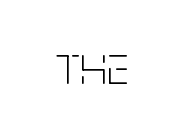
The image shows 56 px thin, condensed sans-serif type, upright; set normal letter spacing, not underlined; low stroke contrast and a large x-height.
